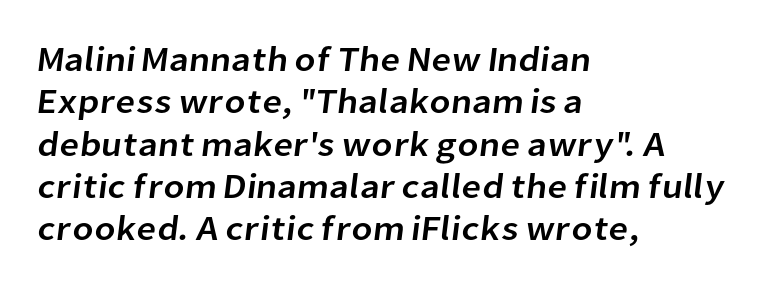
Q: Is the typeface a serif or a sans-serif typeface? A: Sans-serif.
Q: Is the text underlined? A: No.
Q: How is the paragraph aligned? A: Left-aligned.
Q: Is the spacing between letters normal or unusually wide? A: Normal.
Q: Width (condensed, normal, or wide)? A: Normal.
Q: Stroke contrast? A: Low.
Q: x-height? A: Medium.
Q: Monospaced? A: No.
